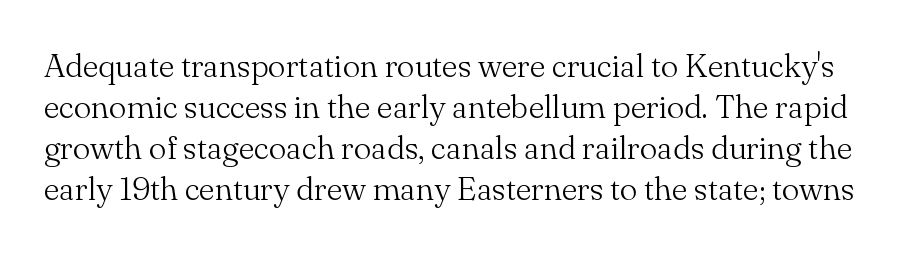
Tracking here is standard; glyphs follow each other at the usual distance. Glance below the letters and you will spot only blank space. Posture: upright roman. Proportional: the letters do not fall into vertical columns. The letters look calm and open, with moderate or lighter stems. Stroke terminals: seriffed.
